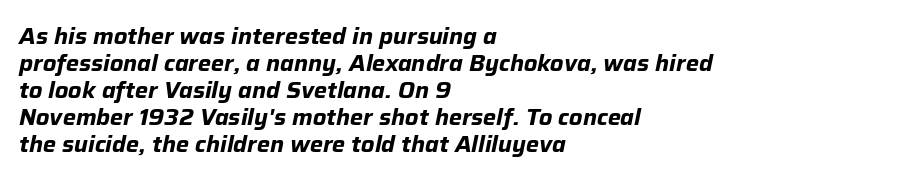
The image shows 22 px bold type, italic (leaning right); set left-aligned, line spacing 1.23x, normal letter spacing, not underlined.
